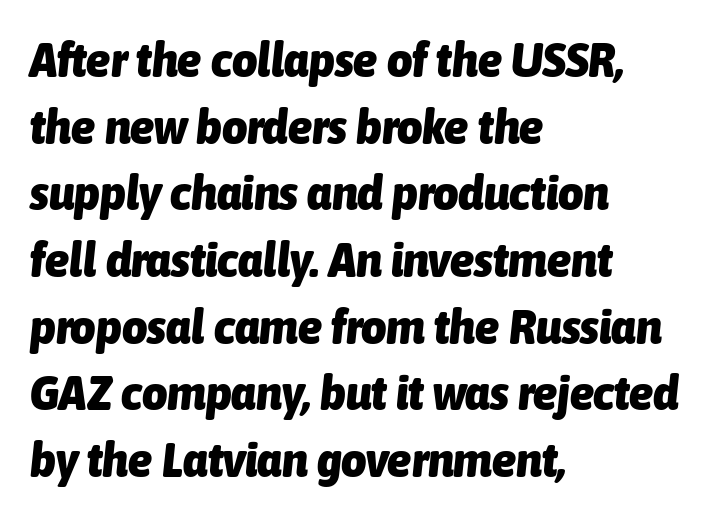
{"italic": "yes", "lean": "right", "slant_degrees": 6, "bold": "yes", "weight": "heavy", "width": "condensed", "stroke_contrast": "low", "x_height": "medium", "monospaced": "no", "underline": "no", "align": "left", "line_spacing": "normal", "line_spacing_ratio": 1.36, "letter_spacing": "normal", "letter_spacing_em": 0.0, "glyph_px": 49}
